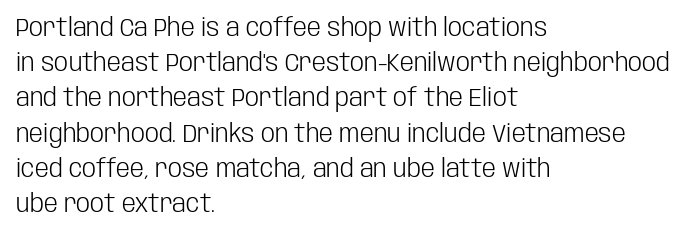
{"italic": "no", "bold": "no", "underline": "no", "align": "left", "line_spacing": "normal", "line_spacing_ratio": 1.41, "letter_spacing": "normal", "letter_spacing_em": 0.0, "glyph_px": 25}
